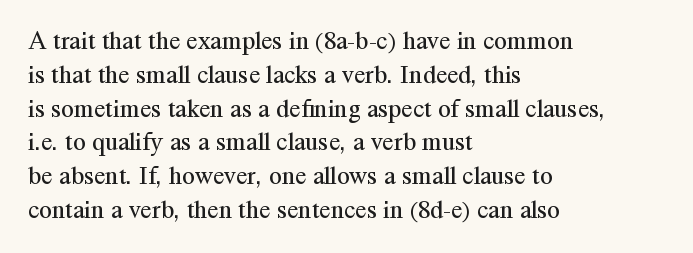
The image shows 26 px text type, upright; set left-aligned, normal line spacing (1.3x), normal letter spacing, not underlined.
